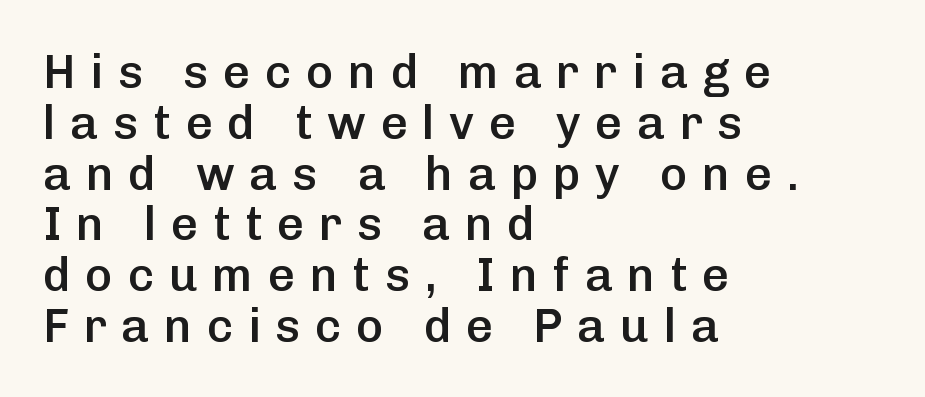
The image shows 47 px semibold sans-serif type, upright; set left-aligned, tight line spacing (1.08x), unusually wide letter spacing (+0.31 em), not underlined; low stroke contrast and a medium x-height.
